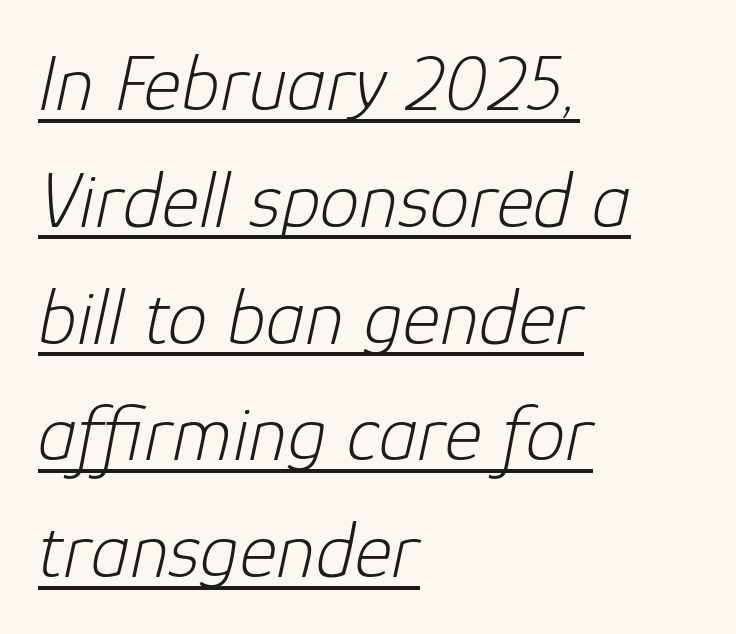
Q: Is the text bold? A: No.
Q: Is the text italic (slanted)? A: Yes, it leans right by about 12 degrees.
Q: Is the text underlined? A: Yes.
Q: How is the paragraph aligned? A: Left-aligned.
Q: Is the spacing between letters normal or unusually wide? A: Normal.
Q: Is the spacing between lines tight, normal or loose? A: Normal.
Q: Width (condensed, normal, or wide)? A: Normal.
Q: Stroke contrast? A: Low.
Q: x-height? A: Medium.
Q: Monospaced? A: No.
